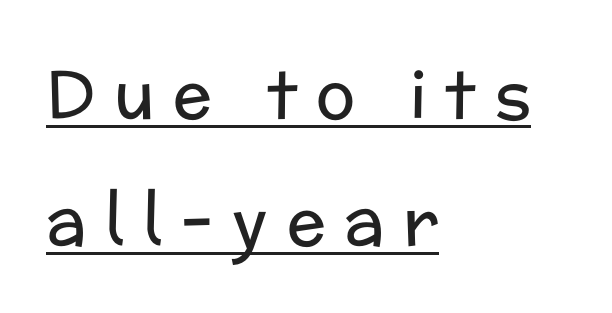
The tracking jumps out immediately: characters are airy and widely separated. This reads as an unemphasized weight, regular at the heaviest. A continuous stroke trails under the words, as in a hyperlink. Horizontal bands of white between lines are thick stripes. The face used here is proportionally spaced, like ordinary book or web type.
